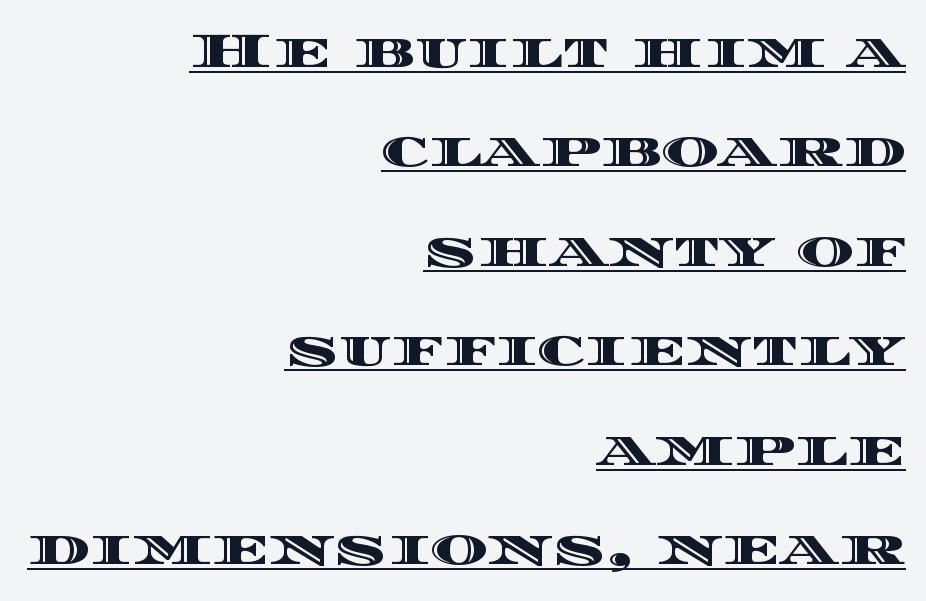
The lines are quadded right. Proportional: the letters do not fall into vertical columns. The letterforms sit shoulder to shoulder at normal distance. Italic: no, the glyphs are upright roman. The words here are underlined.
